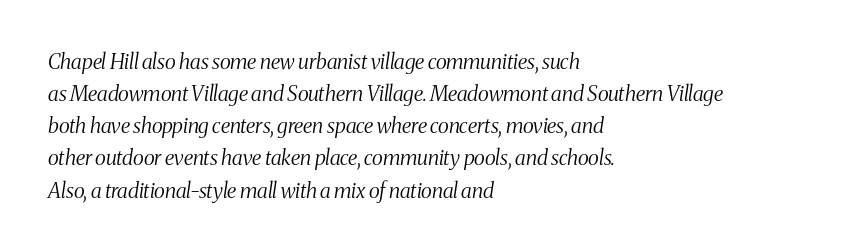
The image shows 21 px text type, italic (leaning right); set left-aligned, normal line spacing (1.53x), normal letter spacing, not underlined.
